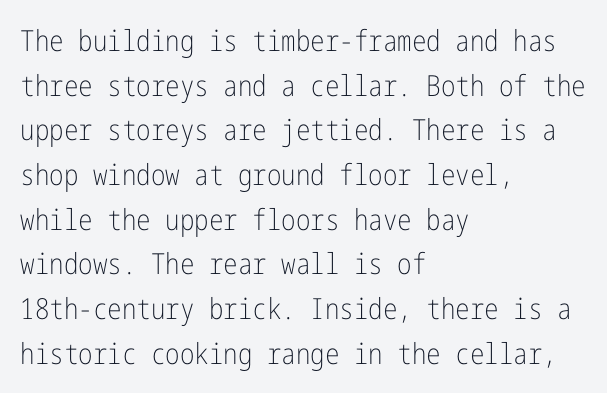
The image shows 29 px light, condensed sans-serif type, upright; set left-aligned, normal line spacing (1.54x), normal letter spacing, not underlined; low stroke contrast and a medium x-height.
